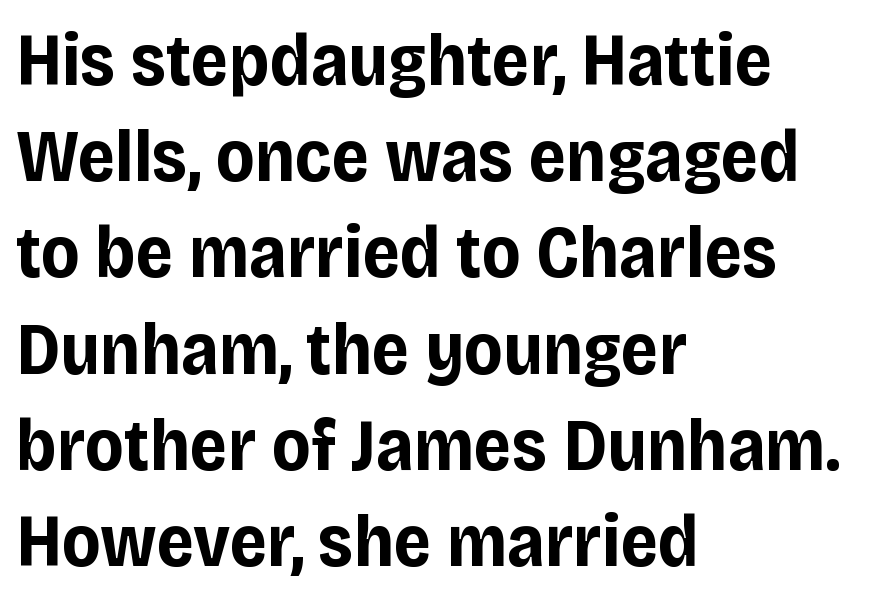
The letters stand upright; this is a roman face. Note the varied advance widths — an 'i' is clearly narrower than an 'm'. The lines in this sample share a left origin and differ only in where they stop. Line spacing here is normal.
